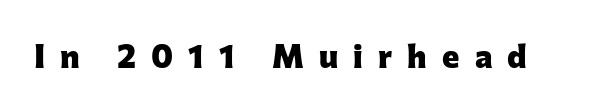
Q: Is the text bold? A: Yes.
Q: Is the text italic (slanted)? A: No, it is upright.
Q: Is the typeface a serif or a sans-serif typeface? A: Sans-serif.
Q: Is the text underlined? A: No.
Q: Is the spacing between letters normal or unusually wide? A: Unusually wide.
Q: Width (condensed, normal, or wide)? A: Normal.
Q: Stroke contrast? A: Low.
Q: x-height? A: Medium.
Q: Monospaced? A: No.
